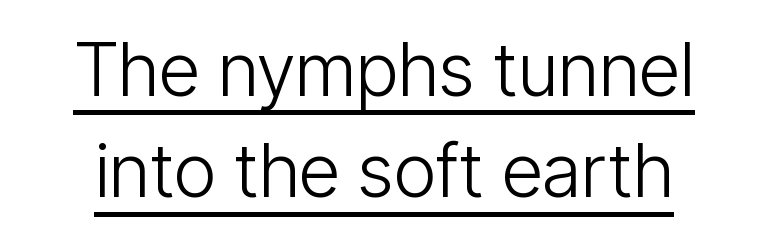
{"serif": "no", "italic": "no", "bold": "no", "weight": "light", "width": "condensed", "stroke_contrast": "low", "x_height": "medium", "monospaced": "no", "underline": "yes", "line_spacing": "normal", "line_spacing_ratio": 1.37, "letter_spacing": "normal", "letter_spacing_em": 0.0, "glyph_px": 74}
